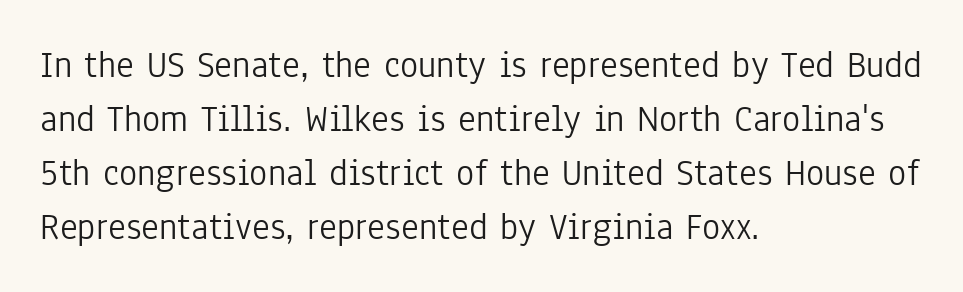
Varying glyph widths throughout — classic text-font behaviour. Leftover space on each line is placed entirely after the last word. The weight tops out at a normal text grade. Glance below the letters and you will spot only blank space. Nope, not italic — everything's standing straight.
